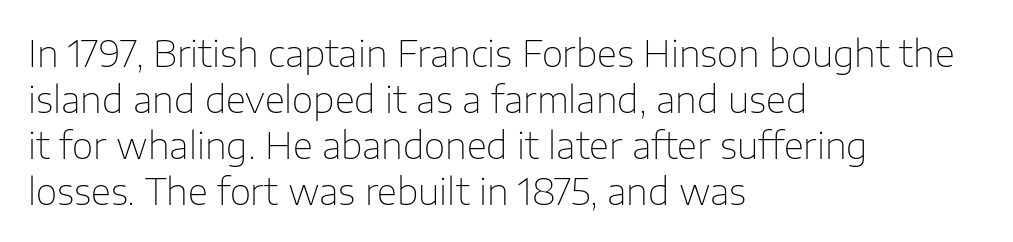
The image shows 37 px thin sans-serif type, upright; set left-aligned, line spacing 1.24x, normal letter spacing, not underlined; low stroke contrast and a medium x-height.
